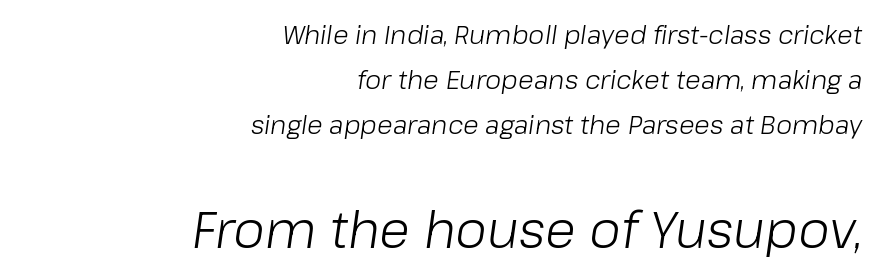
The image shows 51 px light type, italic (leaning right); set right-aligned, line spacing 1.74x, normal letter spacing, not underlined; the second (bottom) block is 1.96x larger; low stroke contrast and a medium x-height.
